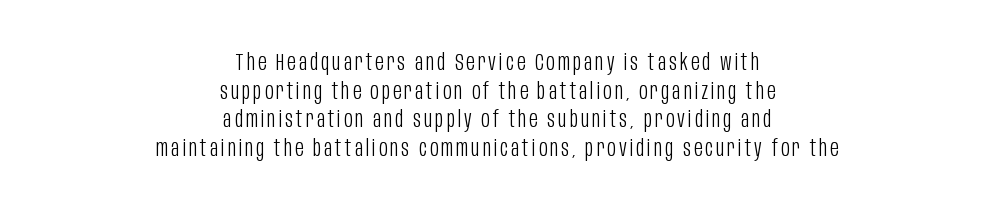
The image shows 23 px text type, upright; set centered, normal line spacing (1.25x), not underlined.
